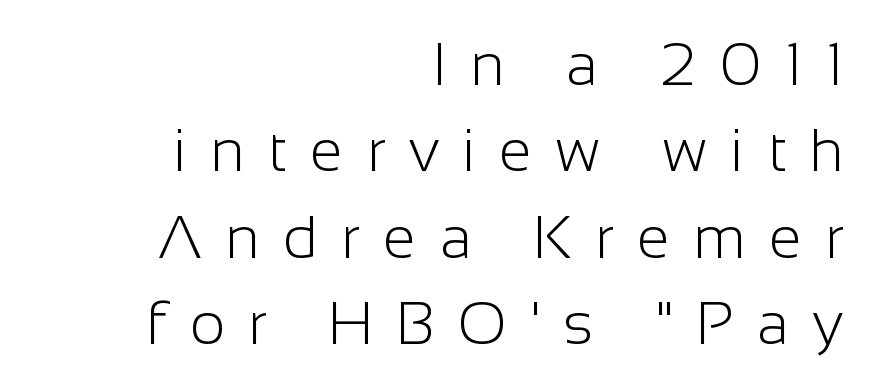
The image shows 60 px light sans-serif type, upright; set right-aligned, normal line spacing (1.44x), unusually wide letter spacing (+0.39 em), not underlined; low stroke contrast and a medium x-height.
